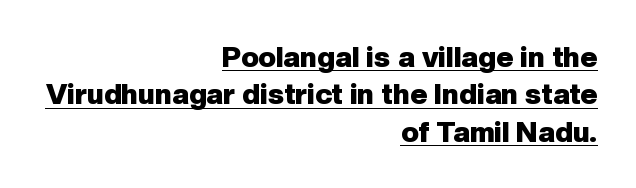
If you measured baseline to baseline, you'd find a middling distance. The face used here has the dense, thick strokes of a bold. The specimen reads as upright at a glance. No extra tracking has been applied to these lines. Horizontal alignment here is rightward, an uncommon choice for prose.
